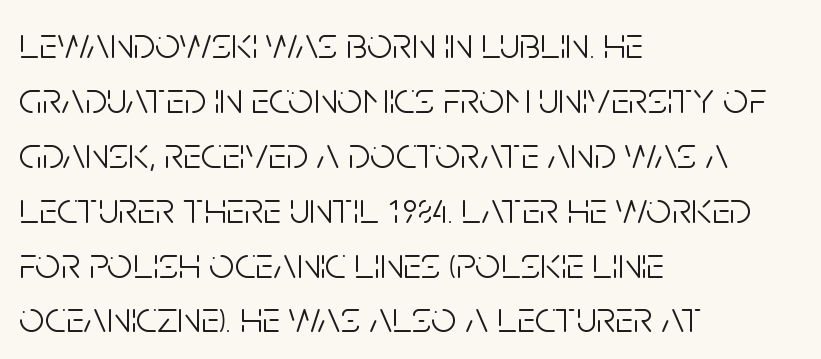
{"serif": "no", "italic": "no", "bold": "no", "weight": "light", "width": "condensed", "stroke_contrast": "low", "x_height": "large", "monospaced": "no", "underline": "no", "align": "left", "line_spacing_ratio": 1.22, "letter_spacing": "normal", "letter_spacing_em": 0.0, "glyph_px": 45}
